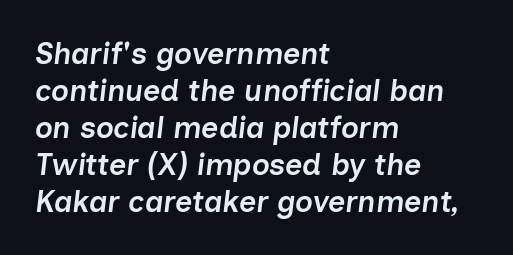
The image shows 30 px semibold type, italic (leaning right); set left-aligned, line spacing 1.23x, normal letter spacing, not underlined; low stroke contrast and a medium x-height.
